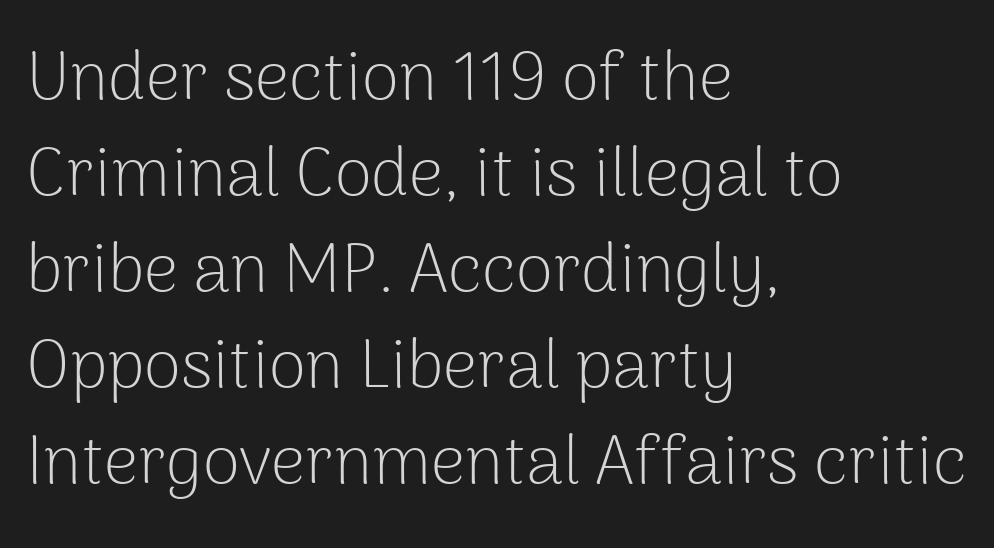
{"serif": "no", "italic": "no", "bold": "no", "weight": "light", "width": "normal", "stroke_contrast": "low", "x_height": "medium", "monospaced": "no", "underline": "no", "align": "left", "line_spacing": "normal", "line_spacing_ratio": 1.41, "letter_spacing": "normal", "letter_spacing_em": 0.0, "glyph_px": 68}
